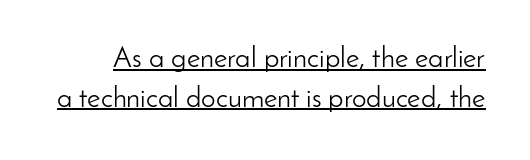
{"serif": "no", "italic": "no", "bold": "no", "weight": "light", "width": "normal", "stroke_contrast": "low", "x_height": "small", "monospaced": "no", "underline": "yes", "line_spacing": "normal", "line_spacing_ratio": 1.37, "letter_spacing": "normal", "letter_spacing_em": 0.0, "glyph_px": 29}
